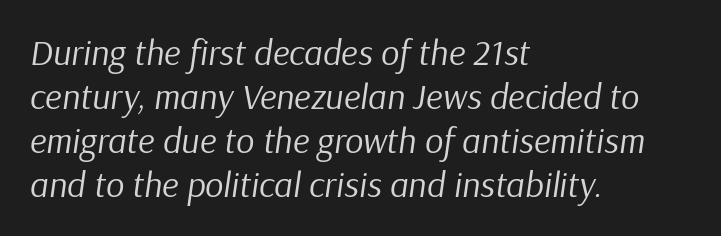
{"italic": "yes", "lean": "right", "slant_degrees": 9, "bold": "no", "weight": "regular", "width": "normal", "stroke_contrast": "low", "x_height": "medium", "monospaced": "no", "underline": "no", "align": "left", "line_spacing_ratio": 1.22, "letter_spacing": "normal", "letter_spacing_em": 0.0, "glyph_px": 36}
